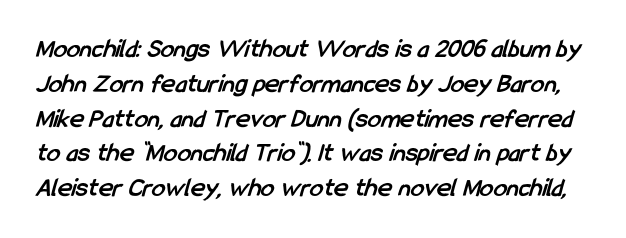
Q: Is the text bold? A: Yes.
Q: Is the text underlined? A: No.
Q: Is the spacing between letters normal or unusually wide? A: Normal.
Q: Is the spacing between lines tight, normal or loose? A: Normal.
